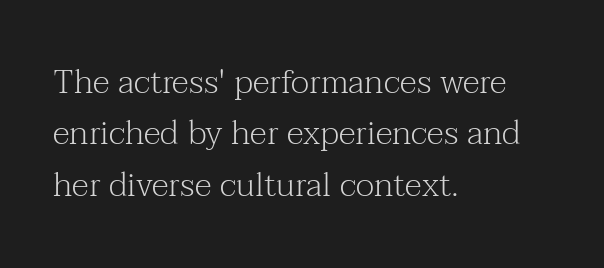
The image shows 34 px light serif type, upright; set left-aligned, normal line spacing (1.51x), normal letter spacing, not underlined; medium stroke contrast and a medium x-height.
